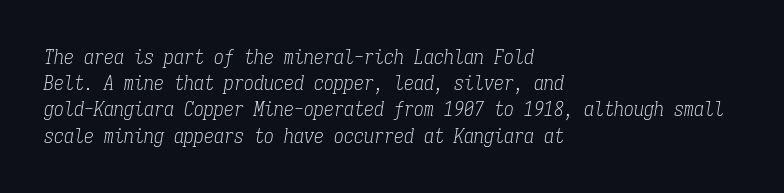
{"italic": "yes", "lean": "right", "slant_degrees": 9, "bold": "no", "underline": "no", "align": "left", "line_spacing": "normal", "line_spacing_ratio": 1.31, "letter_spacing": "normal", "letter_spacing_em": 0.0, "glyph_px": 20}
